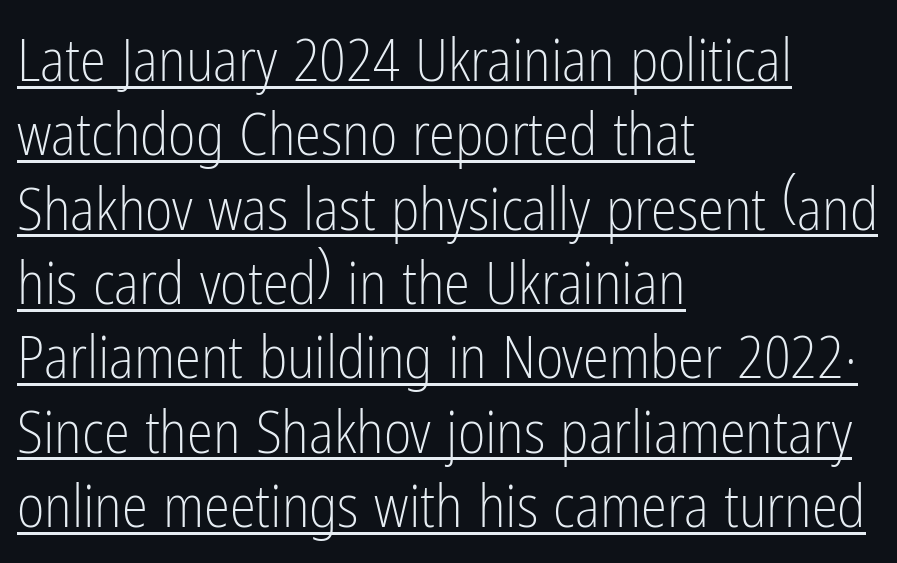
{"serif": "no", "italic": "no", "bold": "no", "weight": "light", "width": "condensed", "stroke_contrast": "low", "x_height": "medium", "monospaced": "no", "underline": "yes", "align": "left", "line_spacing": "normal", "line_spacing_ratio": 1.26, "letter_spacing": "normal", "letter_spacing_em": 0.0, "glyph_px": 59}
